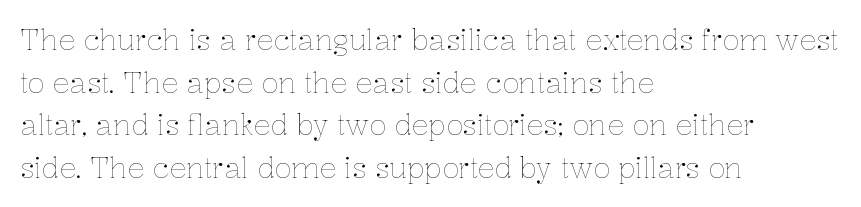
{"italic": "no", "bold": "no", "weight": "thin", "width": "normal", "stroke_contrast": "low", "x_height": "medium", "monospaced": "no", "underline": "no", "align": "left", "line_spacing": "normal", "line_spacing_ratio": 1.52, "letter_spacing": "normal", "letter_spacing_em": 0.0, "glyph_px": 28}
